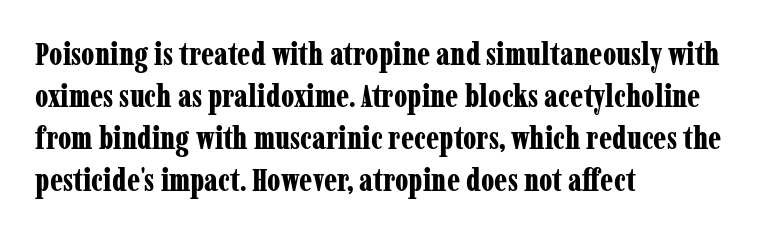
{"serif": "yes", "italic": "no", "bold": "yes", "weight": "bold", "width": "condensed", "stroke_contrast": "low", "x_height": "medium", "monospaced": "no", "underline": "no", "align": "left", "line_spacing": "normal", "line_spacing_ratio": 1.36, "letter_spacing": "normal", "letter_spacing_em": 0.0, "glyph_px": 31}
